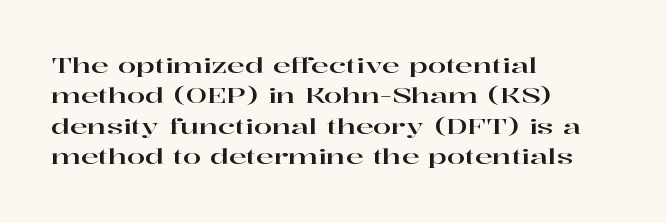
A bare baseline throughout the passage. This rendering uses left alignment, leaving the right contour irregular. Vertical strokes here are truly vertical. Glyph-to-glyph distance matches everyday printed text. If you measured baseline to baseline, you'd find a middling distance.
